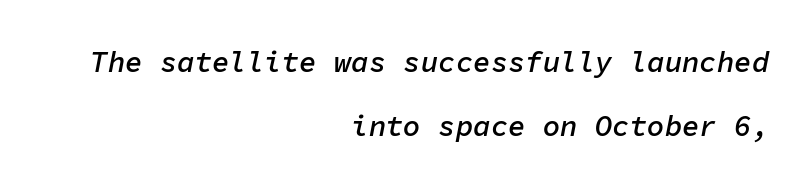
One-word summary of the alignment: right. A typesetter would call this monospace, since all characters share one set width. Type without underlining. Each new line begins a long way beneath the previous one.
